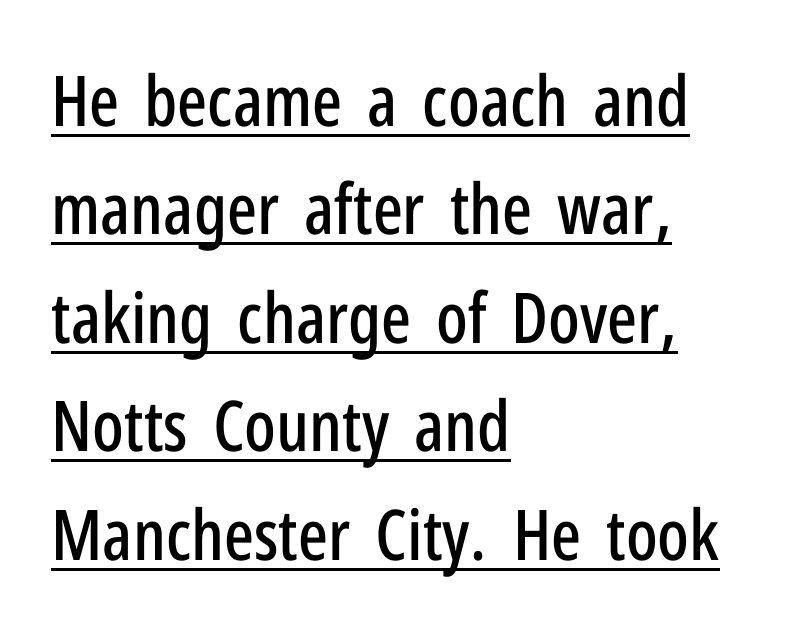
Q: Is the text italic (slanted)? A: No, it is upright.
Q: Is the typeface a serif or a sans-serif typeface? A: Sans-serif.
Q: Is the text underlined? A: Yes.
Q: How is the paragraph aligned? A: Left-aligned.
Q: Is the spacing between letters normal or unusually wide? A: Normal.
Q: Is the spacing between lines tight, normal or loose? A: Normal.
Q: Width (condensed, normal, or wide)? A: Condensed.
Q: Stroke contrast? A: Low.
Q: x-height? A: Medium.
Q: Monospaced? A: No.
